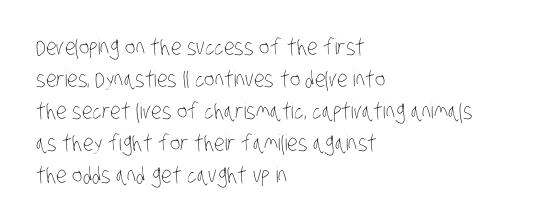
Students, observe: this is what conventionally led text looks like. Nobody touched the tracking dial on this one. Anything drawn beneath the words? Only blank space. A light-to-regular cut is what we see here. The setting favours the left margin, as ordinary paragraphs usually do.
